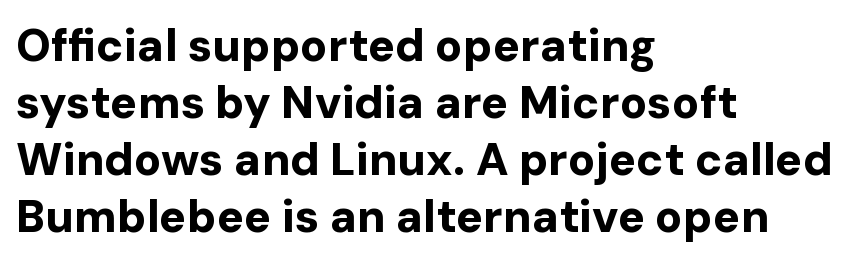
The image shows 45 px bold sans-serif type, upright; set left-aligned, normal line spacing (1.27x), normal letter spacing, not underlined; low stroke contrast and a medium x-height.
